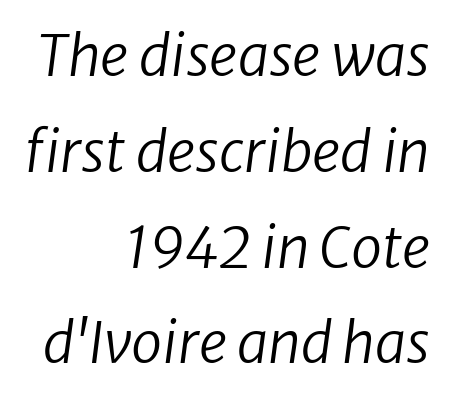
{"italic": "yes", "lean": "right", "slant_degrees": 8, "bold": "no", "weight": "regular", "width": "normal", "stroke_contrast": "low", "x_height": "medium", "monospaced": "no", "underline": "no", "align": "right", "line_spacing_ratio": 1.71, "letter_spacing": "normal", "letter_spacing_em": 0.0, "glyph_px": 56}
